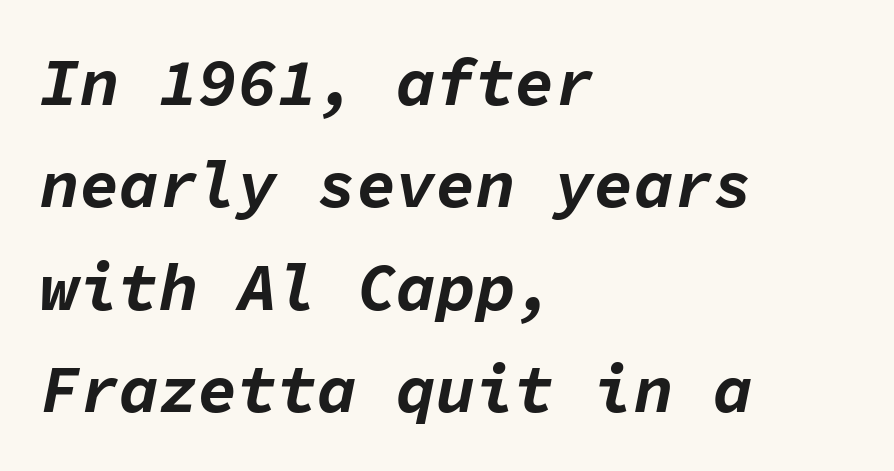
The image shows 66 px bold type, italic (leaning right), monospaced; set left-aligned, normal line spacing (1.55x), normal letter spacing, not underlined; low stroke contrast and a medium x-height.
